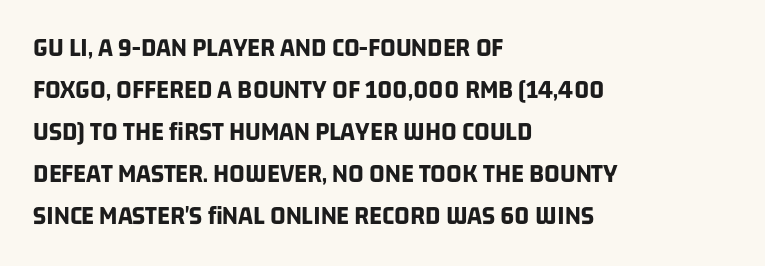
{"bold": "yes", "underline": "no", "align": "left", "line_spacing": "normal", "line_spacing_ratio": 1.56, "letter_spacing": "normal", "letter_spacing_em": 0.0, "glyph_px": 27}
